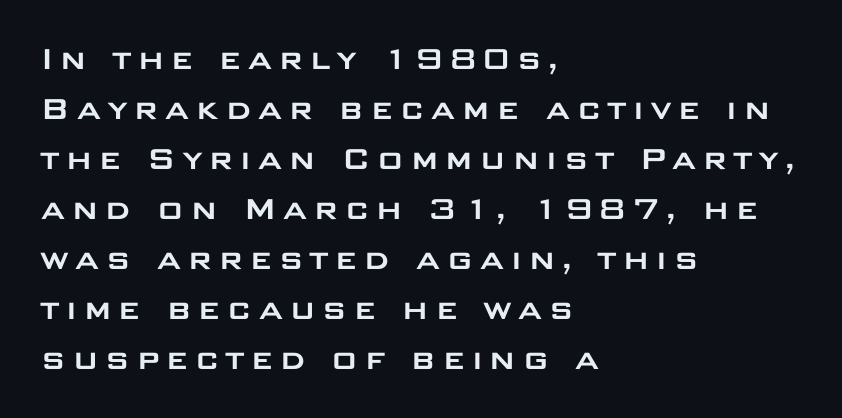
Line beginnings align vertically; line endings do not. The strip under each line holds only bare page. Regular leading. Designer's note — italics off, roman on.
